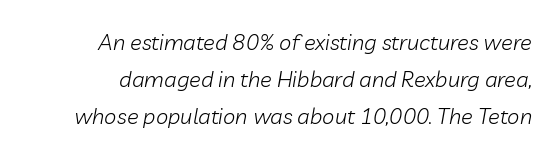
Q: Is the text bold? A: No.
Q: Is the text italic (slanted)? A: Yes, it leans right by about 10 degrees.
Q: Is the text underlined? A: No.
Q: Is the spacing between letters normal or unusually wide? A: Normal.
Q: Is the spacing between lines tight, normal or loose? A: Normal.
